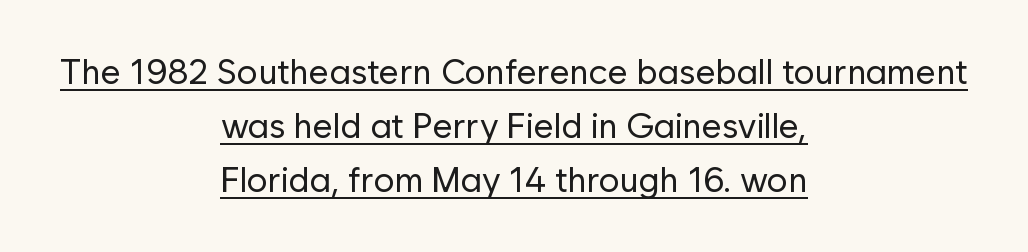
Q: Is the text bold? A: No.
Q: Is the text italic (slanted)? A: No, it is upright.
Q: Is the typeface a serif or a sans-serif typeface? A: Sans-serif.
Q: Is the text underlined? A: Yes.
Q: How is the paragraph aligned? A: Centered.
Q: Is the spacing between letters normal or unusually wide? A: Normal.
Q: Is the spacing between lines tight, normal or loose? A: Normal.
Q: Width (condensed, normal, or wide)? A: Normal.
Q: Stroke contrast? A: Low.
Q: x-height? A: Medium.
Q: Monospaced? A: No.
